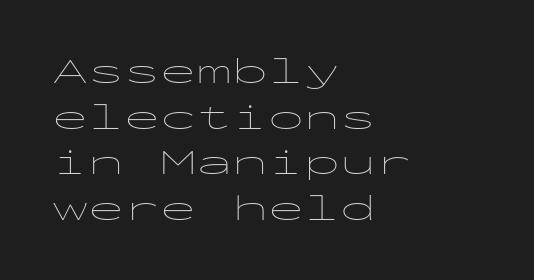
Unlike italic type, these characters show no tilt at all. The type is set solid horizontally, with unmodified tracking. A typesetter would call this monospace, since all characters share one set width. Bare-footed words on every line.
